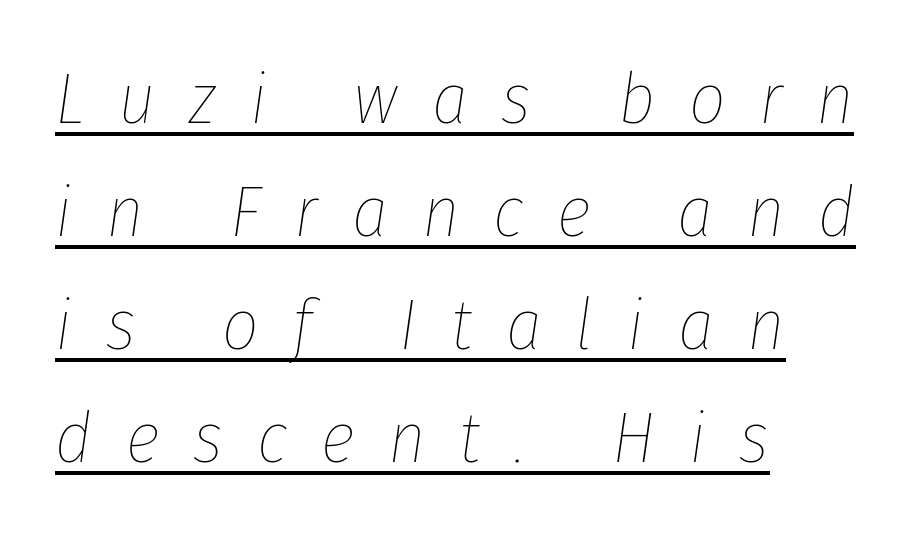
Q: Is the text bold? A: No.
Q: Is the text italic (slanted)? A: Yes, it leans right by about 8 degrees.
Q: Is the text underlined? A: Yes.
Q: How is the paragraph aligned? A: Left-aligned.
Q: Is the spacing between letters normal or unusually wide? A: Unusually wide.
Q: Is the spacing between lines tight, normal or loose? A: Normal.
Q: Width (condensed, normal, or wide)? A: Condensed.
Q: Stroke contrast? A: Low.
Q: x-height? A: Medium.
Q: Monospaced? A: No.
